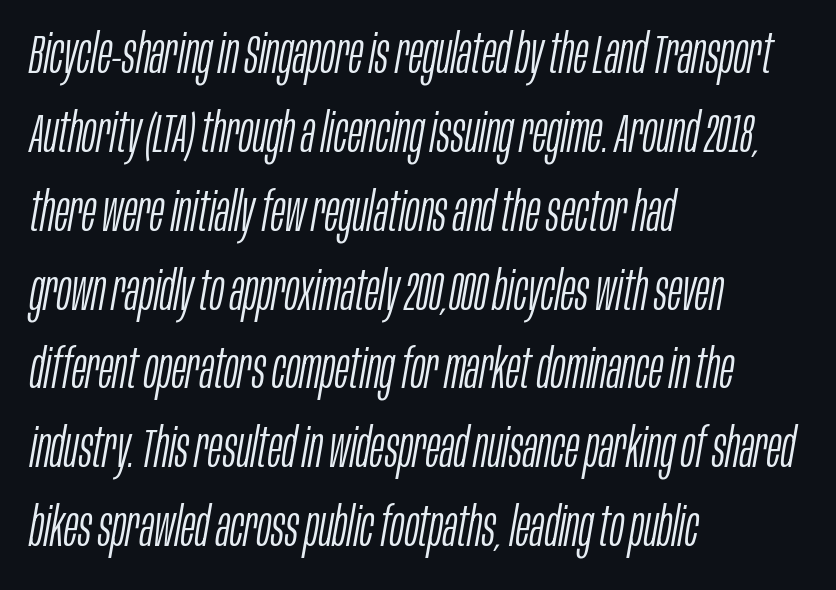
Type without underlining. A typesetter would call this leading conventional body-copy spacing. This rendering leaves character spacing at its baseline value. The letters advance in unequal steps, a hallmark of proportional type. These lines are set flush left with a ragged right edge.
